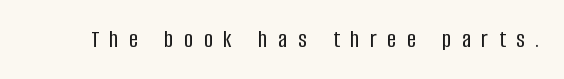
Ascenders rise straight up at ninety degrees. The foot of each line stays bare and open. Short note: letters widely spaced.
